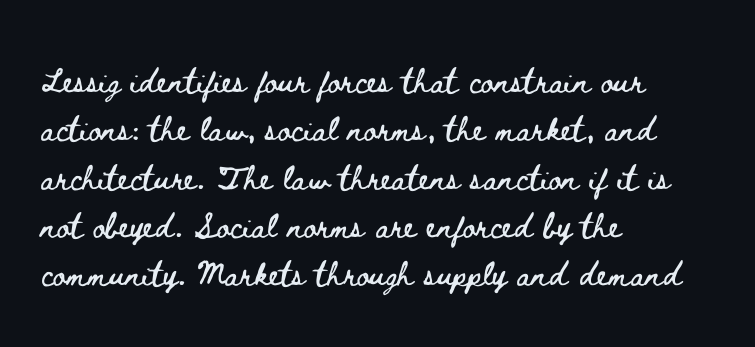
Q: Is the text italic (slanted)? A: Yes.
Q: Is the text underlined? A: No.
Q: How is the paragraph aligned? A: Left-aligned.
Q: Is the spacing between letters normal or unusually wide? A: Normal.
Q: Is the spacing between lines tight, normal or loose? A: Normal.
Q: Width (condensed, normal, or wide)? A: Wide.
Q: Stroke contrast? A: Low.
Q: x-height? A: Small.
Q: Monospaced? A: No.
